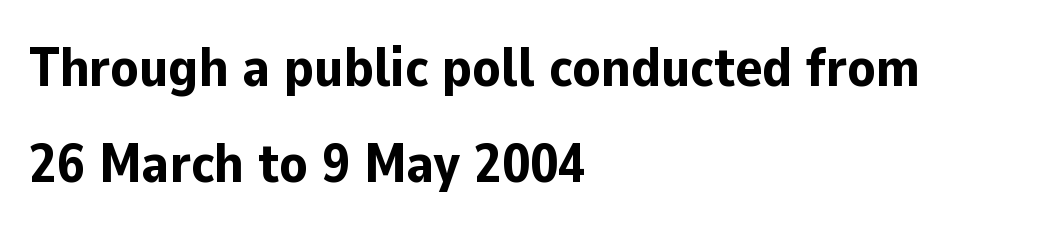
{"serif": "no", "italic": "no", "bold": "yes", "weight": "bold", "width": "normal", "stroke_contrast": "low", "x_height": "medium", "monospaced": "no", "underline": "no", "align": "left", "line_spacing_ratio": 1.72, "letter_spacing": "normal", "letter_spacing_em": 0.0, "glyph_px": 56}
